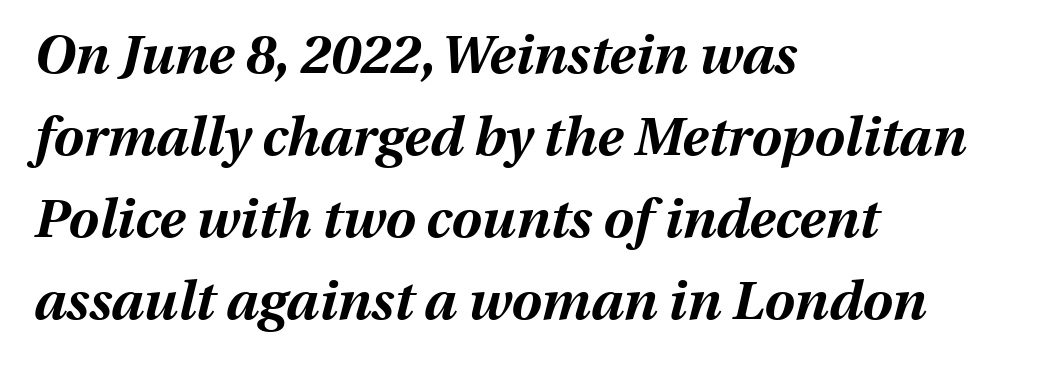
The image shows 54 px bold type, italic (leaning right); set left-aligned, normal line spacing (1.52x), normal letter spacing, not underlined; medium stroke contrast and a medium x-height.
